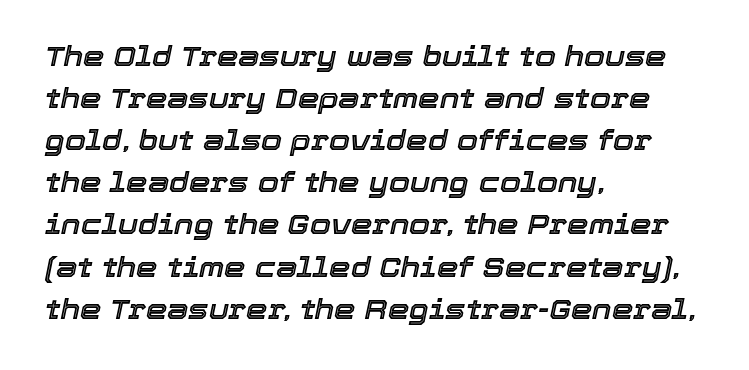
Q: Is the text italic (slanted)? A: Yes, it leans right by about 12 degrees.
Q: Is the text underlined? A: No.
Q: How is the paragraph aligned? A: Left-aligned.
Q: Is the spacing between letters normal or unusually wide? A: Normal.
Q: Is the spacing between lines tight, normal or loose? A: Normal.
